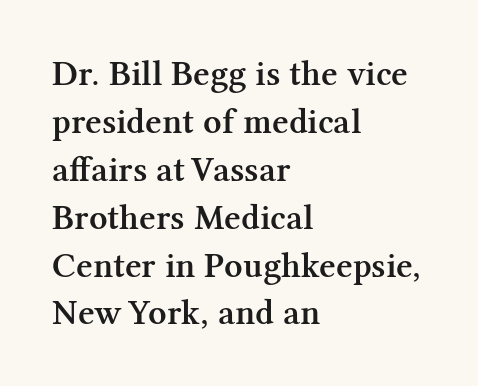
Q: Is the text bold? A: Semi-bold.
Q: Is the text italic (slanted)? A: No, it is upright.
Q: Is the typeface a serif or a sans-serif typeface? A: Serif.
Q: Is the text underlined? A: No.
Q: How is the paragraph aligned? A: Left-aligned.
Q: Is the spacing between letters normal or unusually wide? A: Normal.
Q: Is the spacing between lines tight, normal or loose? A: Normal.
Q: Width (condensed, normal, or wide)? A: Normal.
Q: Stroke contrast? A: Medium.
Q: x-height? A: Medium.
Q: Monospaced? A: No.
